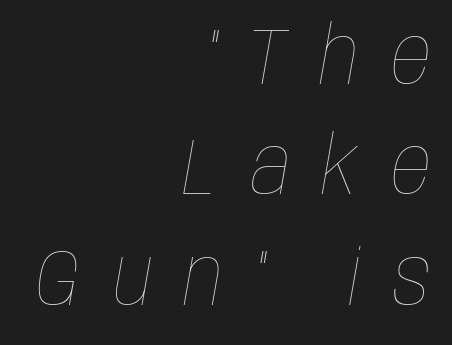
The image shows 80 px thin, condensed type, italic (leaning right); set right-aligned, normal line spacing (1.38x), unusually wide letter spacing (+0.4 em), not underlined; low stroke contrast and a large x-height.
